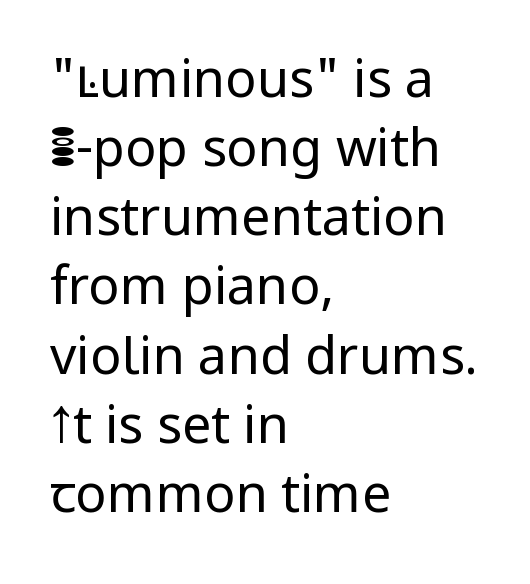
{"serif": "no", "italic": "no", "bold": "no", "weight": "regular", "width": "normal", "stroke_contrast": "low", "x_height": "medium", "monospaced": "no", "underline": "no", "align": "left", "line_spacing": "normal", "line_spacing_ratio": 1.33, "letter_spacing": "normal", "letter_spacing_em": 0.0, "glyph_px": 52}
